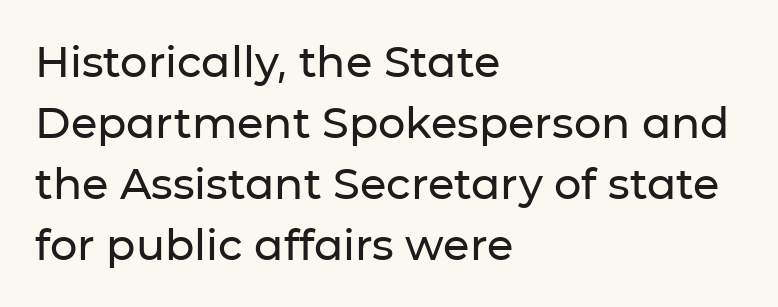
The image shows 43 px sans-serif type, upright; set left-aligned, normal line spacing (1.42x), normal letter spacing, not underlined; low stroke contrast and a medium x-height.
